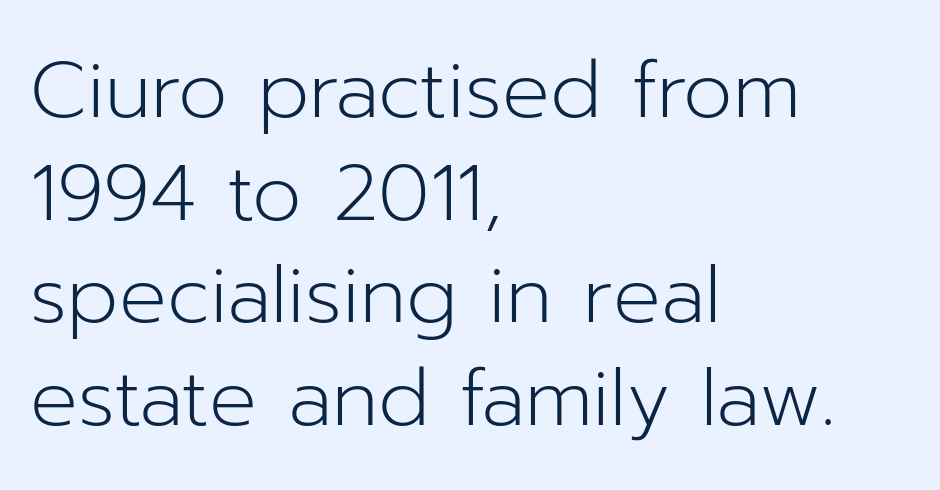
Q: Is the text bold? A: No.
Q: Is the text italic (slanted)? A: No, it is upright.
Q: Is the typeface a serif or a sans-serif typeface? A: Sans-serif.
Q: Is the text underlined? A: No.
Q: How is the paragraph aligned? A: Left-aligned.
Q: Is the spacing between letters normal or unusually wide? A: Normal.
Q: Is the spacing between lines tight, normal or loose? A: Normal.
Q: Width (condensed, normal, or wide)? A: Normal.
Q: Stroke contrast? A: Low.
Q: x-height? A: Medium.
Q: Monospaced? A: No.
